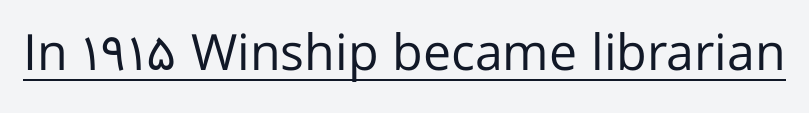
{"serif": "no", "italic": "no", "bold": "no", "weight": "regular", "width": "normal", "stroke_contrast": "low", "x_height": "medium", "monospaced": "no", "underline": "yes", "letter_spacing": "normal", "letter_spacing_em": 0.0, "glyph_px": 50}
